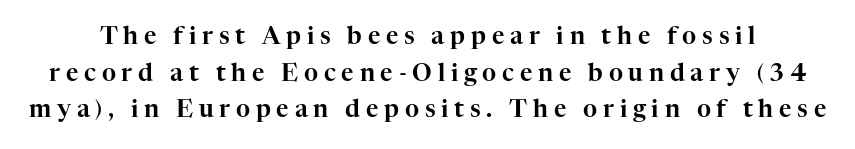
{"italic": "no", "underline": "no", "line_spacing": "normal", "line_spacing_ratio": 1.53, "letter_spacing": "wide", "letter_spacing_em": 0.24, "glyph_px": 24}
